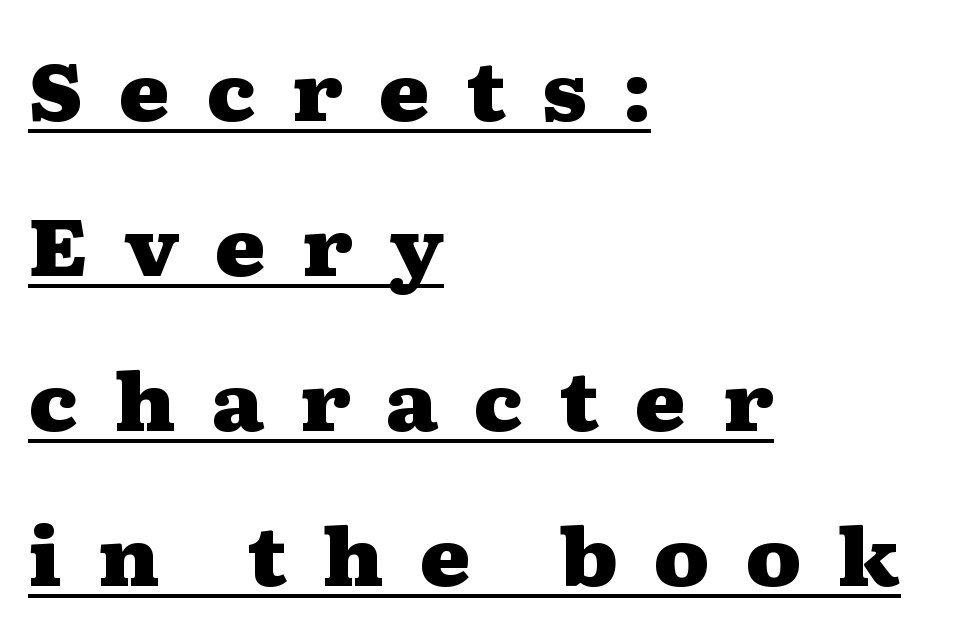
{"serif": "yes", "italic": "no", "bold": "yes", "weight": "heavy", "width": "wide", "stroke_contrast": "medium", "x_height": "medium", "monospaced": "no", "underline": "yes", "align": "left", "line_spacing": "loose", "line_spacing_ratio": 1.96, "letter_spacing": "wide", "letter_spacing_em": 0.44, "glyph_px": 79}
